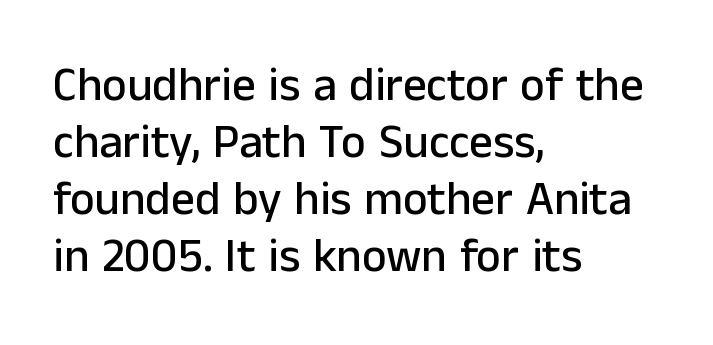
Q: Is the text italic (slanted)? A: No, it is upright.
Q: Is the typeface a serif or a sans-serif typeface? A: Sans-serif.
Q: Is the text underlined? A: No.
Q: How is the paragraph aligned? A: Left-aligned.
Q: Is the spacing between letters normal or unusually wide? A: Normal.
Q: Width (condensed, normal, or wide)? A: Normal.
Q: Stroke contrast? A: Low.
Q: x-height? A: Medium.
Q: Monospaced? A: No.
